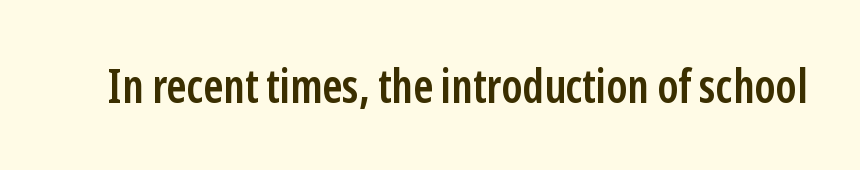
{"serif": "no", "italic": "no", "bold": "semi", "weight": "semibold", "width": "condensed", "stroke_contrast": "low", "x_height": "medium", "monospaced": "no", "underline": "no", "letter_spacing": "normal", "letter_spacing_em": 0.0, "glyph_px": 46}
